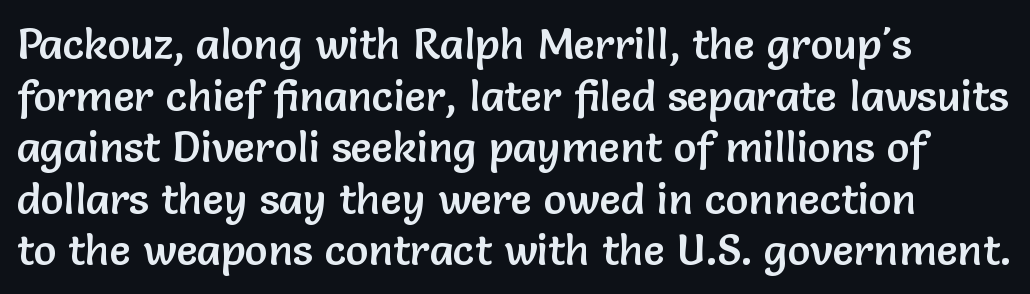
{"serif": "no", "italic": "no", "width": "normal", "stroke_contrast": "low", "x_height": "medium", "monospaced": "no", "underline": "no", "align": "left", "line_spacing_ratio": 1.2, "letter_spacing": "normal", "letter_spacing_em": 0.0, "glyph_px": 43}
